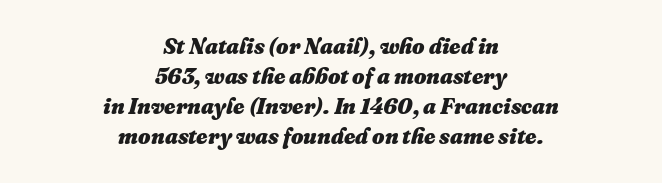
{"italic": "yes", "lean": "right", "slant_degrees": 16, "bold": "yes", "underline": "no", "align": "center", "line_spacing": "normal", "line_spacing_ratio": 1.37, "letter_spacing": "normal", "letter_spacing_em": 0.0, "glyph_px": 22}
